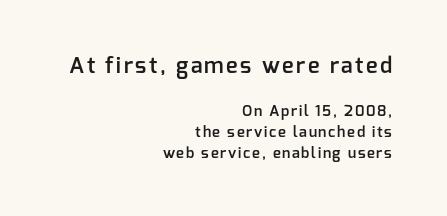
Q: Is the text bold? A: Semi-bold.
Q: Is the text italic (slanted)? A: No, it is upright.
Q: Is the text underlined? A: No.
Q: How is the paragraph aligned? A: Right-aligned.
Q: Is the spacing between lines tight, normal or loose? A: Normal.
Q: Which block of text is set in a larger size, the first (top) or the second (bottom)? A: The first (top) one.
